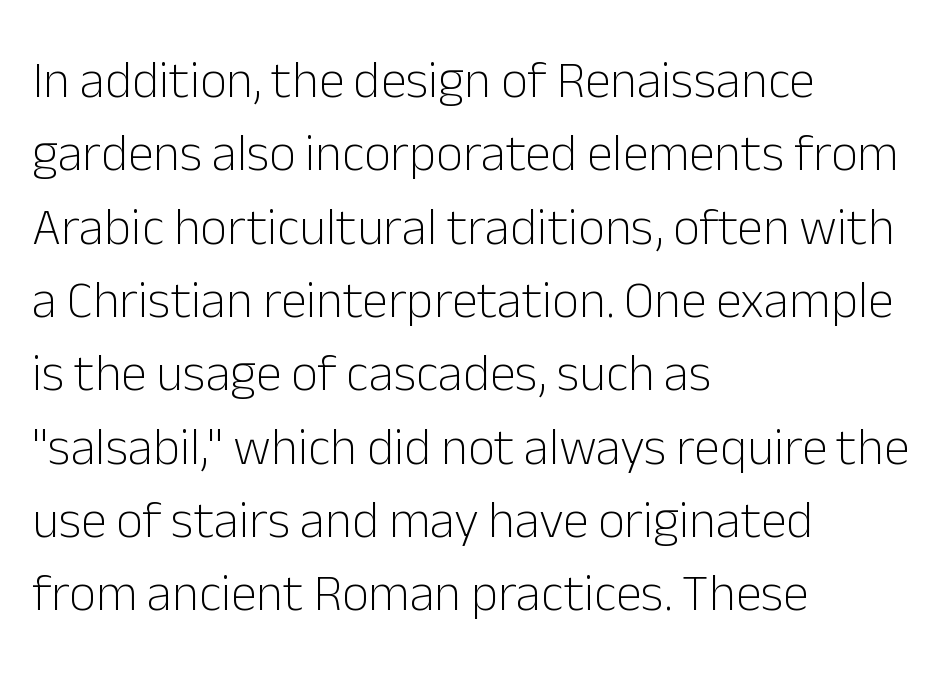
The image shows 52 px light sans-serif type, upright; set left-aligned, normal line spacing (1.41x), normal letter spacing, not underlined; low stroke contrast and a medium x-height.
